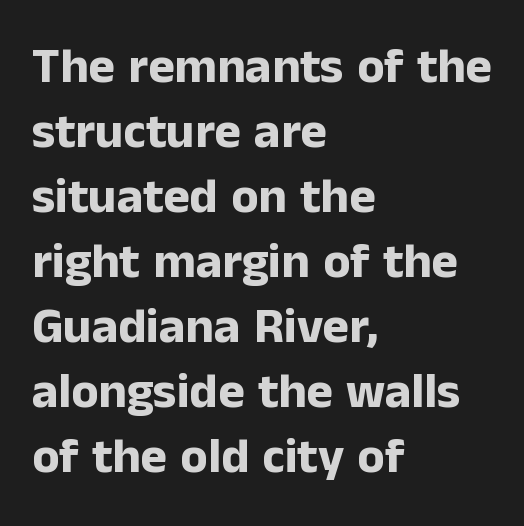
Q: Is the text bold? A: Yes.
Q: Is the text italic (slanted)? A: No, it is upright.
Q: Is the typeface a serif or a sans-serif typeface? A: Sans-serif.
Q: Is the text underlined? A: No.
Q: How is the paragraph aligned? A: Left-aligned.
Q: Is the spacing between letters normal or unusually wide? A: Normal.
Q: Is the spacing between lines tight, normal or loose? A: Normal.
Q: Width (condensed, normal, or wide)? A: Normal.
Q: Stroke contrast? A: Low.
Q: x-height? A: Medium.
Q: Monospaced? A: No.
